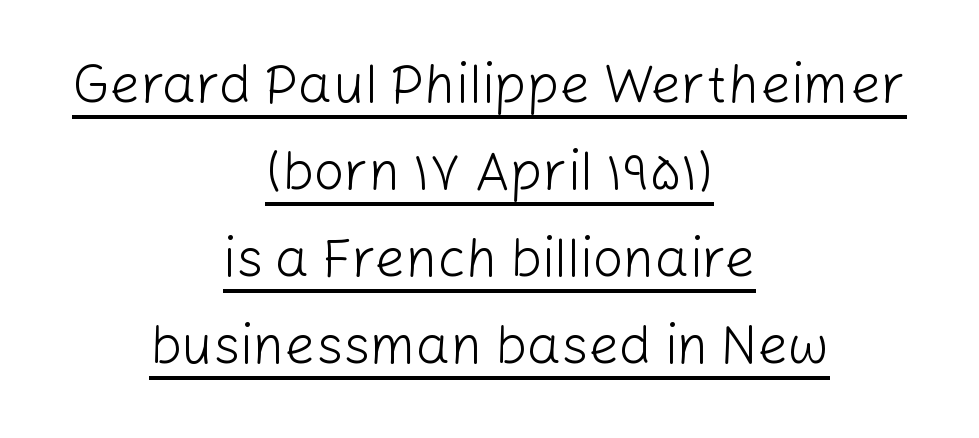
The image shows 54 px light sans-serif type, upright; set centered, normal line spacing (1.61x), normal letter spacing, underlined; low stroke contrast and a medium x-height.
